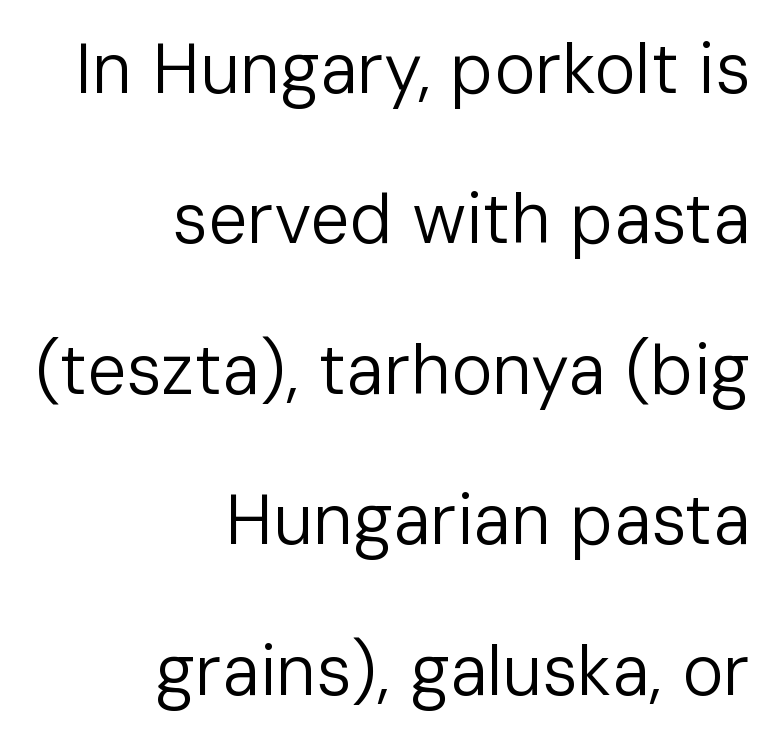
The image shows 70 px regular-weight sans-serif type, upright; set right-aligned, loose line spacing (2.15x), normal letter spacing, not underlined; low stroke contrast and a medium x-height.
